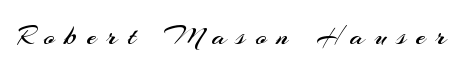
No word sits above an underline. Look at the bottom of the vertical strokes: they stop flat, with no serifs. Letter spacing: wide.
